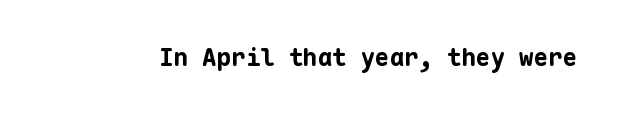
What stands out about the letter spacing? Nothing — it is the standard amount. Upright lettering throughout. Bold? Absolutely — the strokes are thick and heavy. The glyphs are unaccompanied by any horizontal stroke below them.
